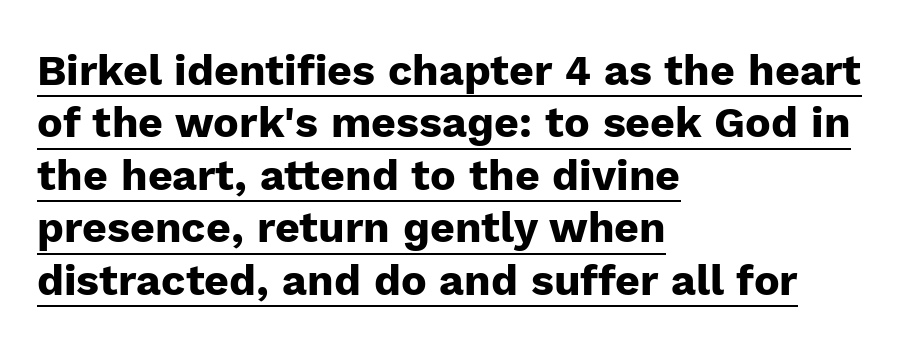
Note the varied advance widths — an 'i' is clearly narrower than an 'm'. Is this a sans? Yes — the strokes have no serifs. When letters stand straight like this, we call the style roman or upright. The paragraph has a hard left edge and a soft right edge. Words appear dense and cohesive because spacing is normal.
